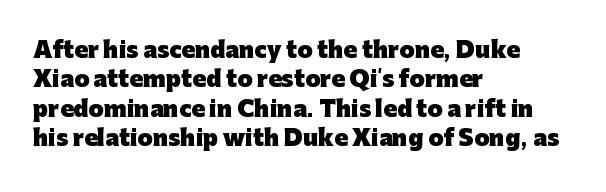
Every character sits straight up, as roman type does. Visually the block forms a straight wall on the left and a jagged coastline on the right. I'd describe the lettering as bold — thick and assertive. Unmarked baselines from the first word to the last.
